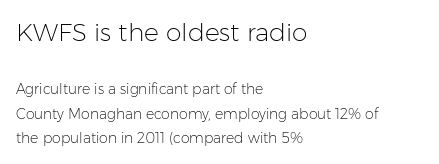
The image shows 25 px text type, upright; set left-aligned, line spacing 1.76x, normal letter spacing, not underlined; the first (top) block is 1.79x larger.
